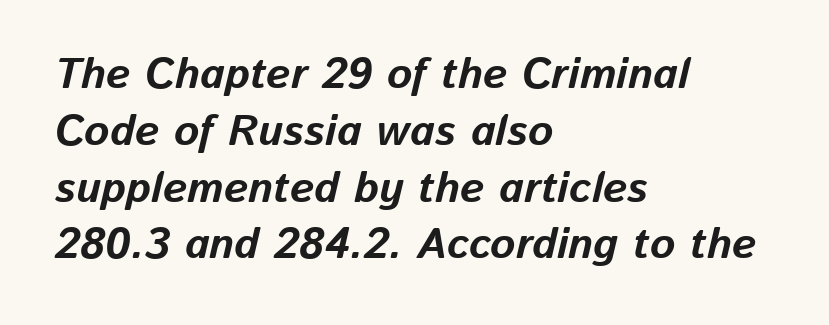
The space between consecutive lines is moderate. Slanted lettering throughout. These lines keep a tight, regular rhythm from letter to letter. A bare baseline throughout the passage. This sample is left-justified, so line endings fall wherever the words run out. The face used here is proportionally spaced, like ordinary book or web type.
